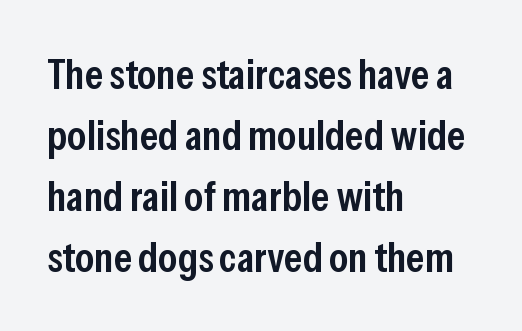
Each letter's strokes conclude bluntly, with no projecting serifs. Does the lettering tilt? It doesn't — this is upright. This sample has the flowing, uneven cadence of proportional lettering. Bare-footed words on every line. Whoever set this chose a conventional vertical rhythm.
